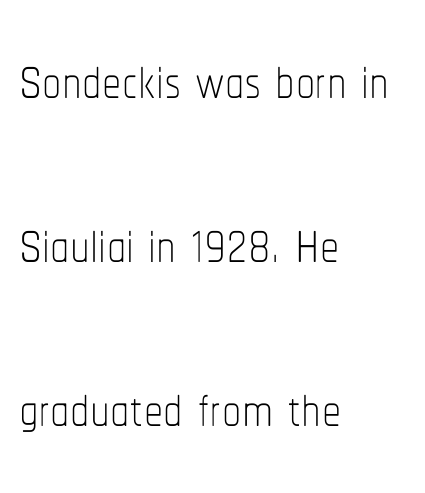
{"italic": "no", "bold": "no", "weight": "thin", "width": "condensed", "stroke_contrast": "low", "x_height": "medium", "monospaced": "no", "underline": "no", "align": "left", "line_spacing": "loose", "line_spacing_ratio": 2.13, "letter_spacing": "normal", "letter_spacing_em": 0.0, "glyph_px": 77}
